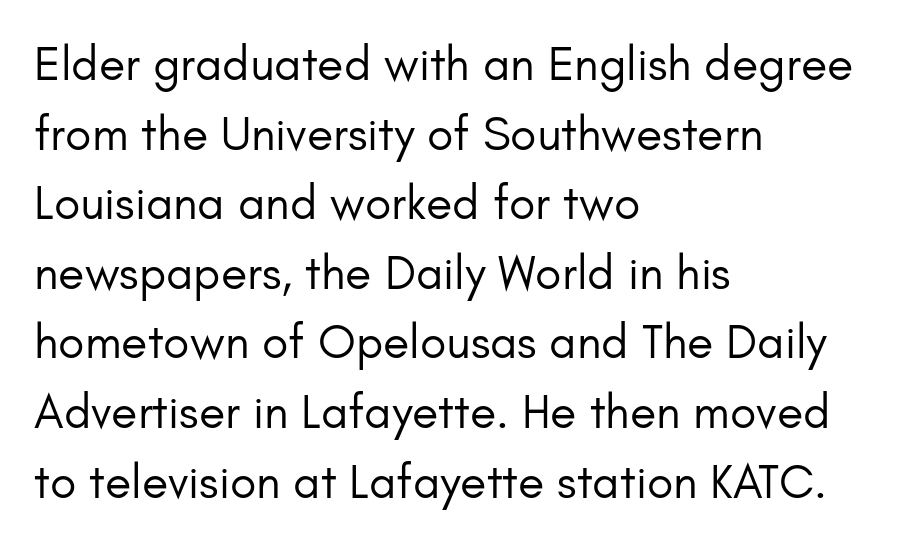
Q: Is the text bold? A: No.
Q: Is the text italic (slanted)? A: No, it is upright.
Q: Is the typeface a serif or a sans-serif typeface? A: Sans-serif.
Q: Is the text underlined? A: No.
Q: How is the paragraph aligned? A: Left-aligned.
Q: Is the spacing between letters normal or unusually wide? A: Normal.
Q: Is the spacing between lines tight, normal or loose? A: Normal.
Q: Width (condensed, normal, or wide)? A: Normal.
Q: Stroke contrast? A: Low.
Q: x-height? A: Small.
Q: Monospaced? A: No.
